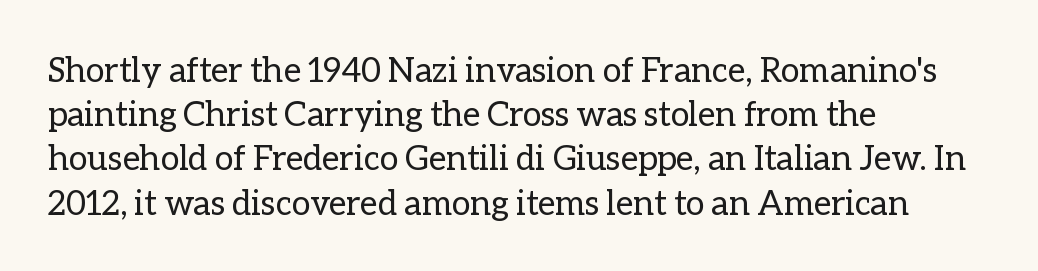
{"italic": "no", "bold": "no", "weight": "regular", "width": "normal", "stroke_contrast": "low", "x_height": "medium", "monospaced": "no", "underline": "no", "align": "left", "line_spacing": "normal", "line_spacing_ratio": 1.3, "letter_spacing": "normal", "letter_spacing_em": 0.0, "glyph_px": 34}
